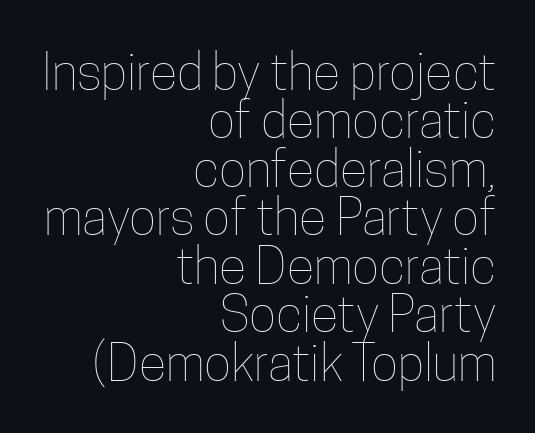
The image shows 51 px thin, condensed type, upright; set right-aligned, tight line spacing (0.95x), normal letter spacing, not underlined; low stroke contrast and a medium x-height.
